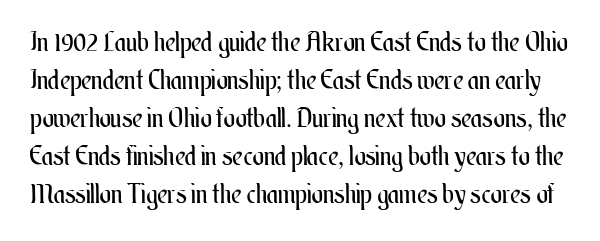
The image shows 27 px text type, upright; set normal line spacing (1.41x), normal letter spacing, not underlined.
